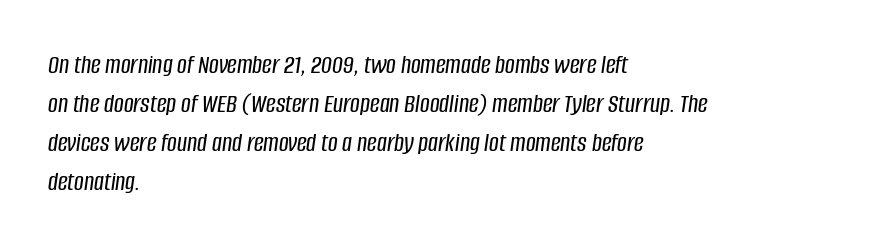
Q: Is the text italic (slanted)? A: Yes, it leans right by about 8 degrees.
Q: Is the text underlined? A: No.
Q: How is the paragraph aligned? A: Left-aligned.
Q: Is the spacing between letters normal or unusually wide? A: Normal.
Q: Is the spacing between lines tight, normal or loose? A: Normal.
